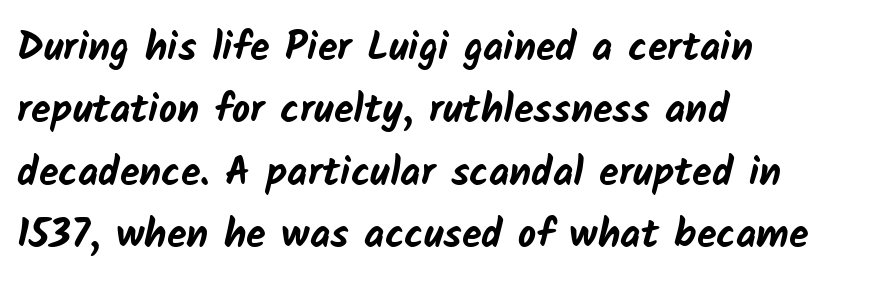
The image shows 40 px bold sans-serif type; set left-aligned, normal line spacing (1.56x), normal letter spacing, not underlined; low stroke contrast and a medium x-height.
